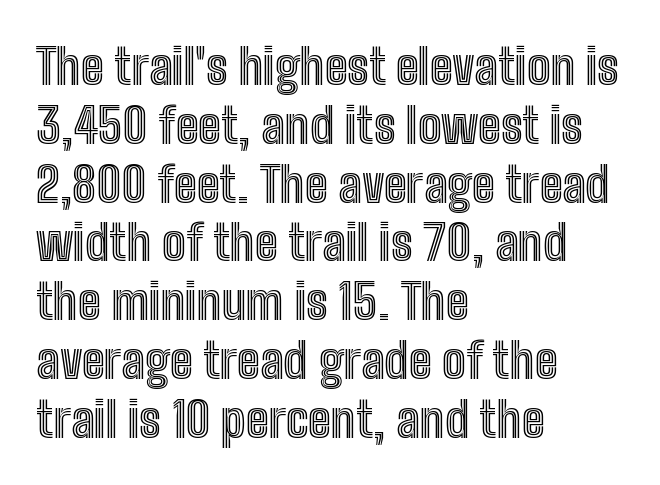
Q: Is the text italic (slanted)? A: No, it is upright.
Q: Is the text underlined? A: No.
Q: How is the paragraph aligned? A: Left-aligned.
Q: Is the spacing between letters normal or unusually wide? A: Normal.
Q: Width (condensed, normal, or wide)? A: Condensed.
Q: x-height? A: Medium.
Q: Monospaced? A: No.
